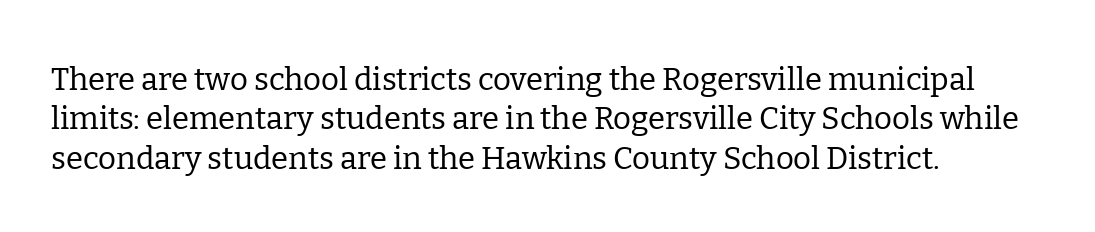
{"serif": "yes", "italic": "no", "bold": "no", "weight": "regular", "width": "normal", "stroke_contrast": "low", "x_height": "medium", "monospaced": "no", "underline": "no", "align": "left", "line_spacing": "normal", "line_spacing_ratio": 1.27, "letter_spacing": "normal", "letter_spacing_em": 0.0, "glyph_px": 31}
